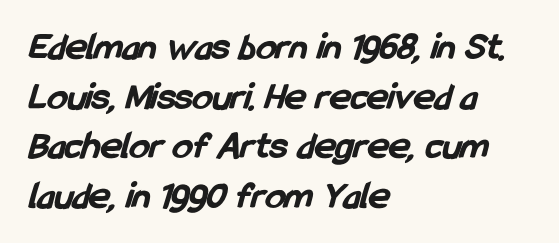
The lines are quadded left. The passage shown is emphatically bold. Any mark beneath the type? The region is blank. The characters display no serif detailing; their extremities are plain. Glyph-to-glyph distance matches everyday printed text.
